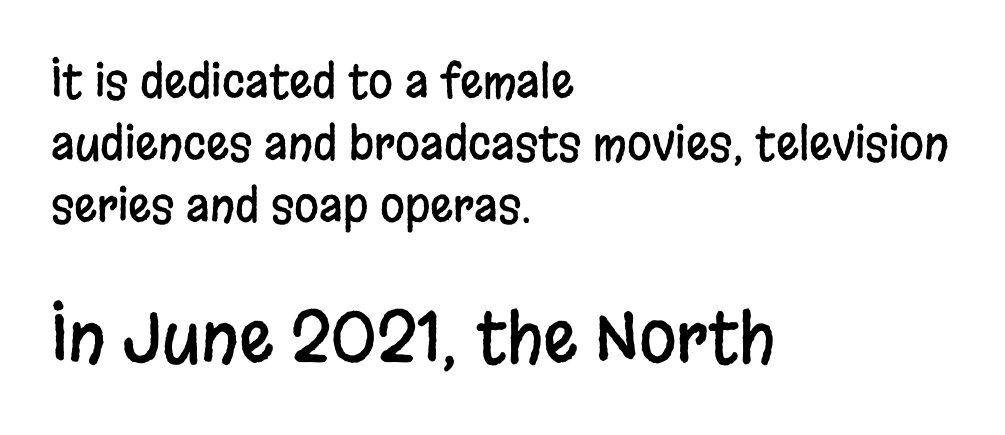
The image shows 68 px condensed sans-serif type, upright; set left-aligned, normal line spacing (1.38x), normal letter spacing, not underlined; the second (bottom) block is 1.51x larger; low stroke contrast and a large x-height.
